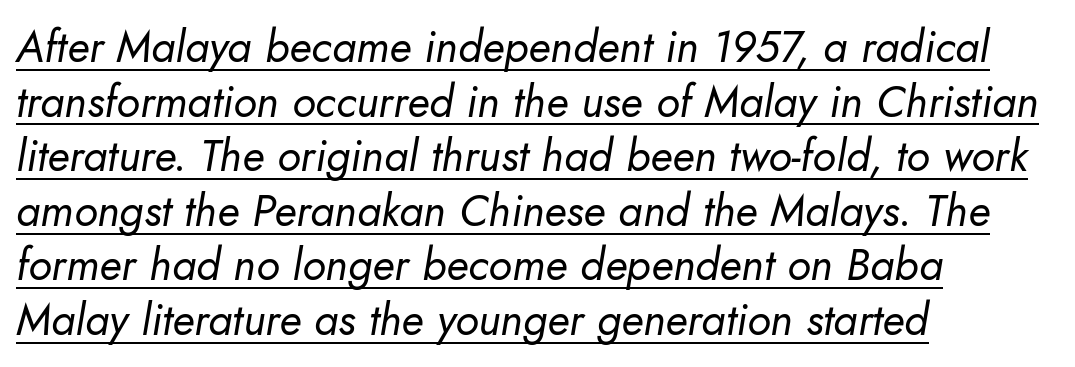
Observe the ordinary spacing: letters are neighbours, not strangers. Every row of glyphs begins at an identical x-position on the left. Emphasis is given by a line drawn under the lettering. Weight: regular or lighter. Is this a fixed-width face? No — the glyphs have proportional, varying widths.
